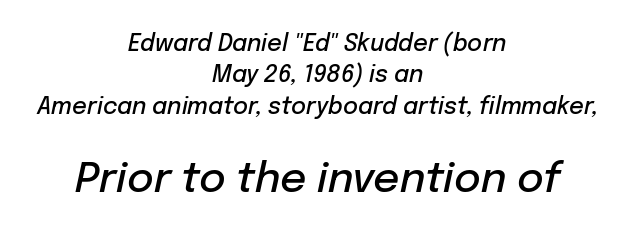
The area under the type is left untouched. Look at the glyph heights: the lower group is clearly the bigger setting. Reading down the block, each line starts at a different indent, mirrored at its end. The lettering tilts uniformly, giving the passage an italic look. Students, observe: this is what conventionally led text looks like.
